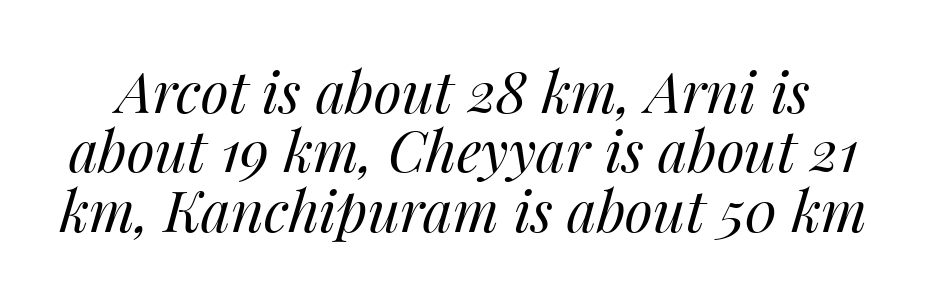
Q: Is the text bold? A: No.
Q: Is the text italic (slanted)? A: Yes, it leans right by about 14 degrees.
Q: Is the text underlined? A: No.
Q: Is the spacing between letters normal or unusually wide? A: Normal.
Q: Is the spacing between lines tight, normal or loose? A: Tight.
Q: Width (condensed, normal, or wide)? A: Normal.
Q: Stroke contrast? A: Medium.
Q: x-height? A: Medium.
Q: Monospaced? A: No.
